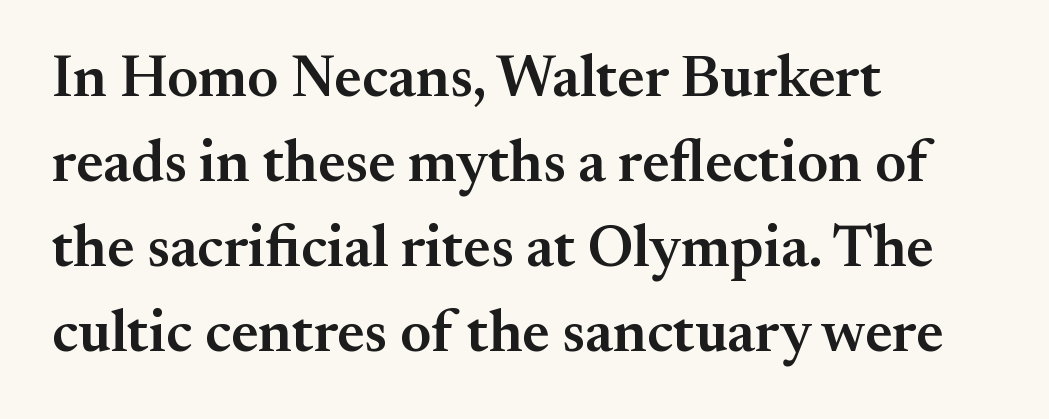
{"serif": "yes", "italic": "no", "bold": "semi", "weight": "semibold", "width": "normal", "stroke_contrast": "medium", "x_height": "small", "monospaced": "no", "underline": "no", "align": "left", "line_spacing": "normal", "line_spacing_ratio": 1.44, "letter_spacing": "normal", "letter_spacing_em": 0.0, "glyph_px": 59}
